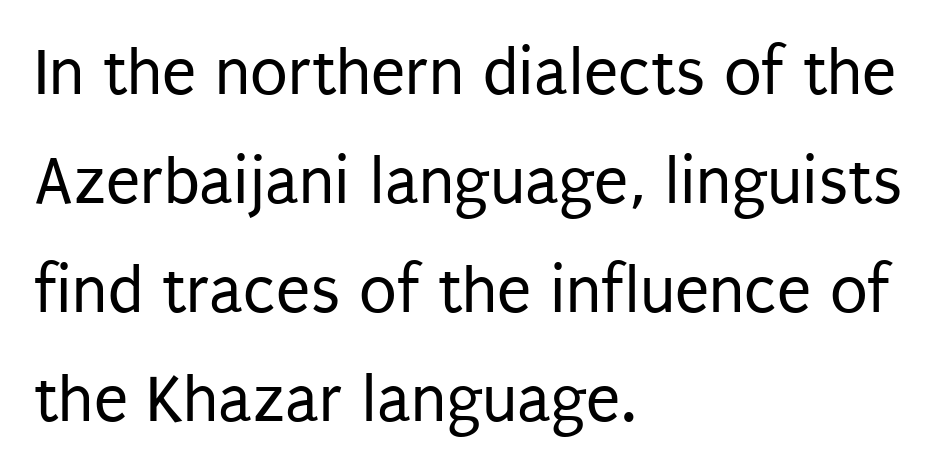
The image shows 69 px regular-weight, condensed sans-serif type, upright; set left-aligned, normal line spacing (1.58x), normal letter spacing, not underlined; low stroke contrast and a large x-height.
